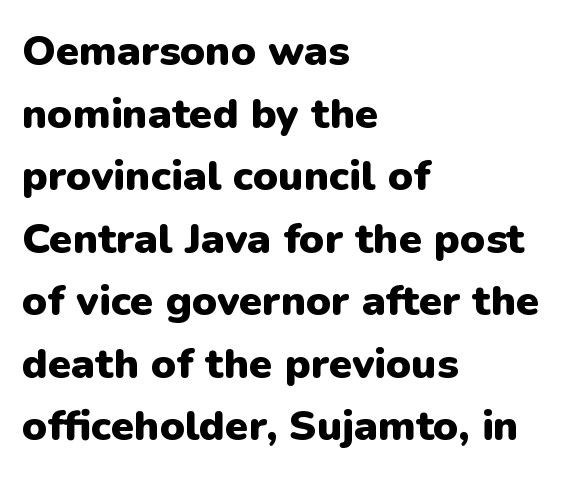
Q: Is the text bold? A: Yes.
Q: Is the text italic (slanted)? A: No, it is upright.
Q: Is the typeface a serif or a sans-serif typeface? A: Sans-serif.
Q: Is the text underlined? A: No.
Q: How is the paragraph aligned? A: Left-aligned.
Q: Is the spacing between letters normal or unusually wide? A: Normal.
Q: Is the spacing between lines tight, normal or loose? A: Normal.
Q: Width (condensed, normal, or wide)? A: Normal.
Q: Stroke contrast? A: Low.
Q: x-height? A: Medium.
Q: Monospaced? A: No.
